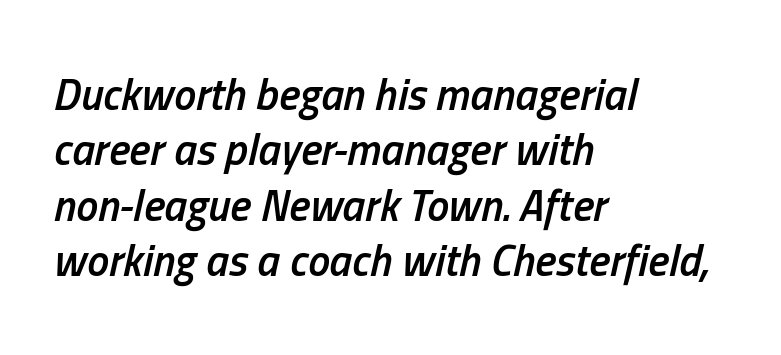
Q: Is the text bold? A: Semi-bold.
Q: Is the text italic (slanted)? A: Yes, it leans right by about 13 degrees.
Q: Is the text underlined? A: No.
Q: How is the paragraph aligned? A: Left-aligned.
Q: Is the spacing between letters normal or unusually wide? A: Normal.
Q: Is the spacing between lines tight, normal or loose? A: Normal.
Q: Width (condensed, normal, or wide)? A: Condensed.
Q: Stroke contrast? A: Low.
Q: x-height? A: Medium.
Q: Monospaced? A: No.
